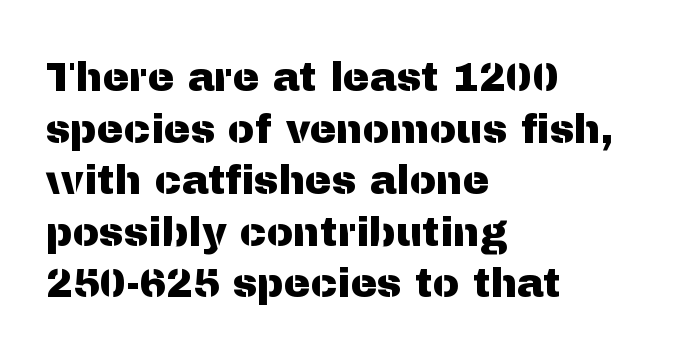
Q: Is the text italic (slanted)? A: No, it is upright.
Q: Is the typeface a serif or a sans-serif typeface? A: Sans-serif.
Q: Is the text underlined? A: No.
Q: How is the paragraph aligned? A: Left-aligned.
Q: Is the spacing between letters normal or unusually wide? A: Normal.
Q: Is the spacing between lines tight, normal or loose? A: Normal.
Q: Width (condensed, normal, or wide)? A: Normal.
Q: Stroke contrast? A: Medium.
Q: x-height? A: Medium.
Q: Monospaced? A: No.
